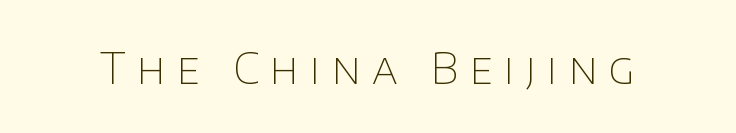
Q: Is the text bold? A: No.
Q: Is the text italic (slanted)? A: No, it is upright.
Q: Is the typeface a serif or a sans-serif typeface? A: Sans-serif.
Q: Is the text underlined? A: No.
Q: Is the spacing between letters normal or unusually wide? A: Unusually wide.
Q: Width (condensed, normal, or wide)? A: Normal.
Q: Stroke contrast? A: Low.
Q: x-height? A: Large.
Q: Monospaced? A: No.
